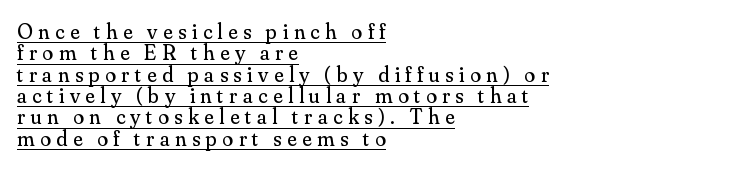
Q: Is the text bold? A: No.
Q: Is the text italic (slanted)? A: No, it is upright.
Q: Is the text underlined? A: Yes.
Q: How is the paragraph aligned? A: Left-aligned.
Q: Is the spacing between letters normal or unusually wide? A: Unusually wide.
Q: Is the spacing between lines tight, normal or loose? A: Tight.
